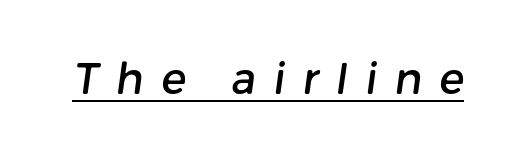
Q: Is the typeface a serif or a sans-serif typeface? A: Sans-serif.
Q: Is the text underlined? A: Yes.
Q: Is the spacing between letters normal or unusually wide? A: Unusually wide.
Q: Width (condensed, normal, or wide)? A: Normal.
Q: Stroke contrast? A: Low.
Q: x-height? A: Medium.
Q: Monospaced? A: No.
